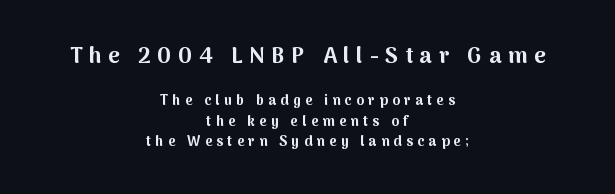
{"italic": "no", "bold": "yes", "underline": "no", "align": "center", "line_spacing": "normal", "line_spacing_ratio": 1.47, "letter_spacing": "wide", "letter_spacing_em": 0.31, "larger_block": "first", "size_ratio": 1.57, "glyph_px": 22}
